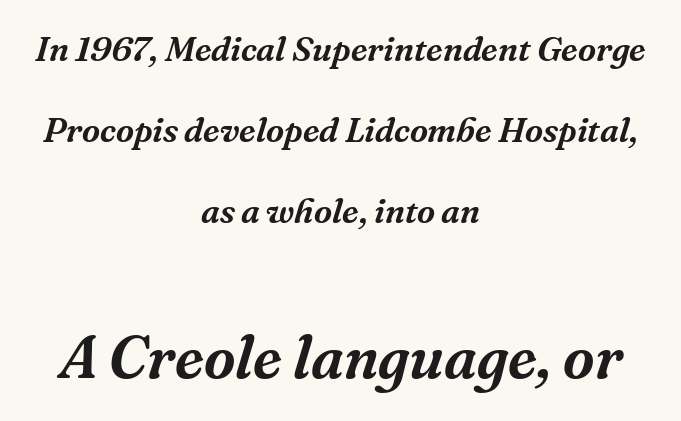
The area under the type is left untouched. Block two is the big one; block one sits smaller above it. This sample uses a serif face. The rendering positions every line midway between the sides. Is this a fixed-width face? No — the glyphs have proportional, varying widths.
